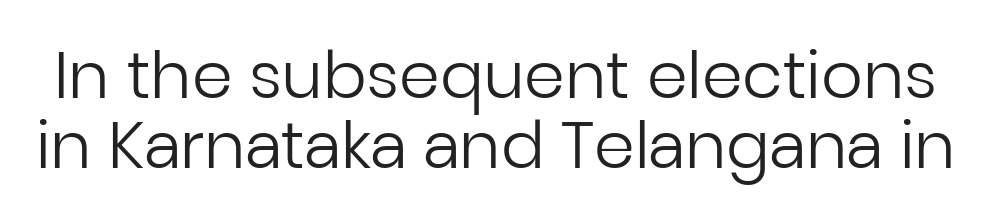
Q: Is the text bold? A: No.
Q: Is the text italic (slanted)? A: No, it is upright.
Q: Is the typeface a serif or a sans-serif typeface? A: Sans-serif.
Q: Is the text underlined? A: No.
Q: Is the spacing between letters normal or unusually wide? A: Normal.
Q: Is the spacing between lines tight, normal or loose? A: Tight.
Q: Width (condensed, normal, or wide)? A: Normal.
Q: Stroke contrast? A: Low.
Q: x-height? A: Medium.
Q: Monospaced? A: No.
